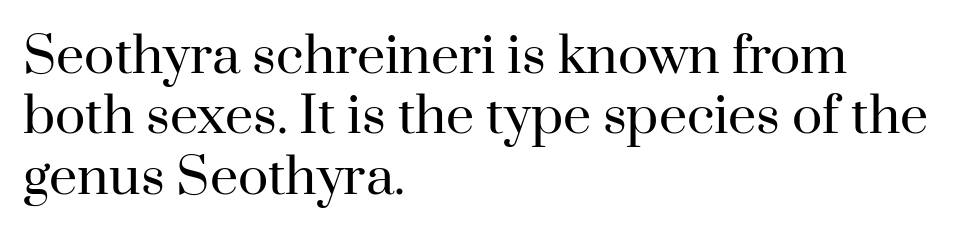
A serif font was chosen for this passage. The letters look calm and open, with moderate or lighter stems. The passage shown is typed in a proportional face where columns would drift. Check the space under the baseline: it is left empty.
